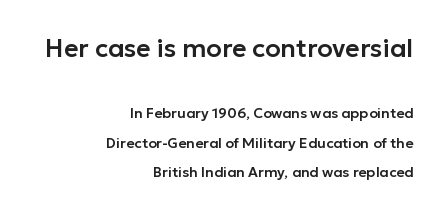
{"italic": "no", "underline": "no", "align": "right", "line_spacing": "loose", "line_spacing_ratio": 2.1, "letter_spacing": "normal", "letter_spacing_em": 0.0, "larger_block": "first", "size_ratio": 1.79, "glyph_px": 25}
